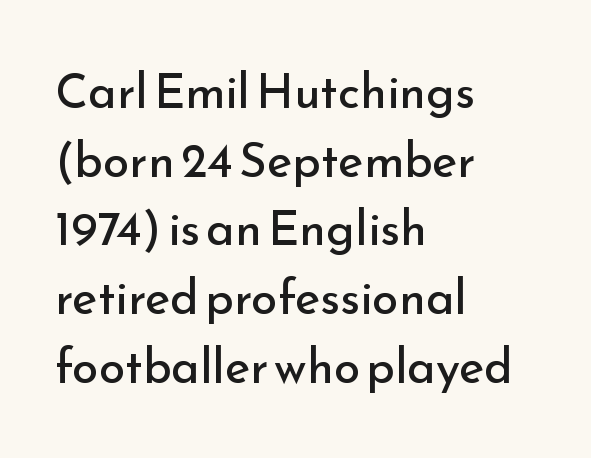
{"serif": "no", "italic": "no", "bold": "no", "weight": "regular", "width": "normal", "stroke_contrast": "low", "x_height": "small", "monospaced": "no", "underline": "no", "align": "left", "line_spacing": "normal", "line_spacing_ratio": 1.43, "letter_spacing": "normal", "letter_spacing_em": 0.0, "glyph_px": 48}
